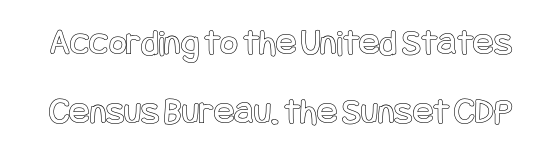
Q: Is the text italic (slanted)? A: No, it is upright.
Q: Is the text underlined? A: No.
Q: Is the spacing between letters normal or unusually wide? A: Normal.
Q: Width (condensed, normal, or wide)? A: Condensed.
Q: x-height? A: Large.
